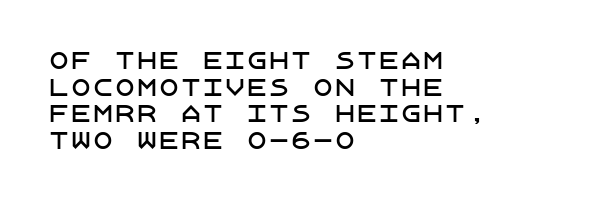
A student would call this left alignment; a typographer would say flush left, rag right. Nobody touched the tracking dial on this one. Tall strokes in this sample are plumb rather than angled. Descenders are the only things crossing below the line.
